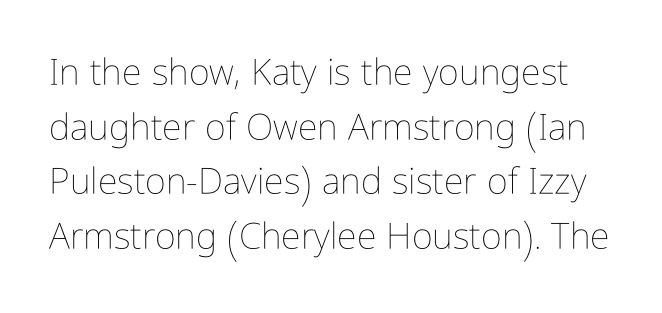
Q: Is the text bold? A: No.
Q: Is the text italic (slanted)? A: No, it is upright.
Q: Is the text underlined? A: No.
Q: Is the spacing between letters normal or unusually wide? A: Normal.
Q: Is the spacing between lines tight, normal or loose? A: Normal.
Q: Width (condensed, normal, or wide)? A: Condensed.
Q: Stroke contrast? A: Low.
Q: x-height? A: Medium.
Q: Monospaced? A: No.
